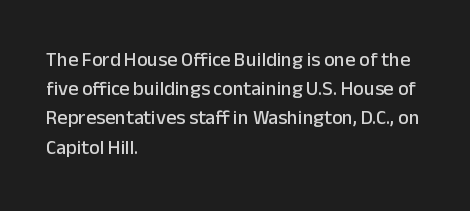
The image shows 20 px text type, upright; set left-aligned, normal line spacing (1.46x), normal letter spacing, not underlined.
